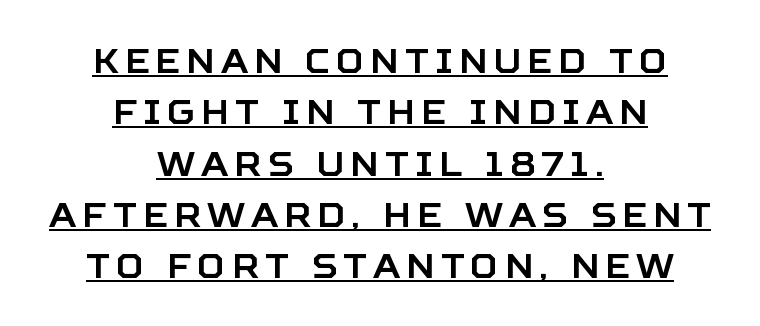
Q: Is the text italic (slanted)? A: No, it is upright.
Q: Is the typeface a serif or a sans-serif typeface? A: Sans-serif.
Q: Is the text underlined? A: Yes.
Q: How is the paragraph aligned? A: Centered.
Q: Is the spacing between lines tight, normal or loose? A: Normal.
Q: Width (condensed, normal, or wide)? A: Normal.
Q: Stroke contrast? A: Low.
Q: x-height? A: Large.
Q: Monospaced? A: No.
